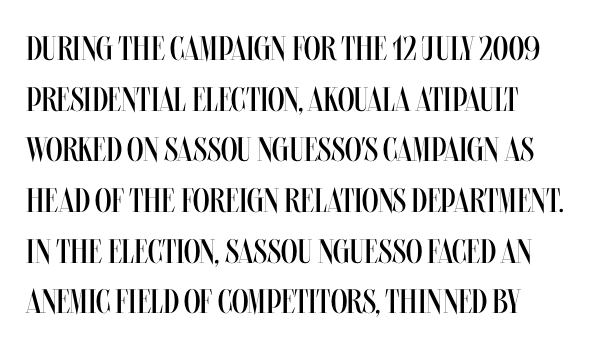
Every stem runs plumb, perpendicular to the baseline. A typesetter would call this zero additional tracking. Anything drawn beneath the words? Only blank space. The weight tops out at a normal text grade.
